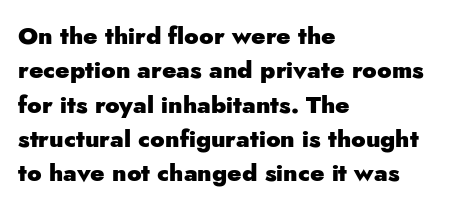
Q: Is the text bold? A: Yes.
Q: Is the text italic (slanted)? A: No, it is upright.
Q: Is the text underlined? A: No.
Q: How is the paragraph aligned? A: Left-aligned.
Q: Is the spacing between letters normal or unusually wide? A: Normal.
Q: Is the spacing between lines tight, normal or loose? A: Normal.
